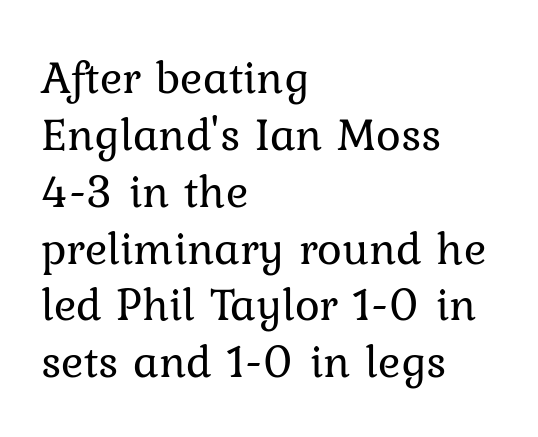
I'd call this a serif setting — the letters wear small feet. Glyph-to-glyph distance matches everyday printed text. The axis of the letterforms is exactly vertical. Bold? No — there's no thickening of the strokes.
